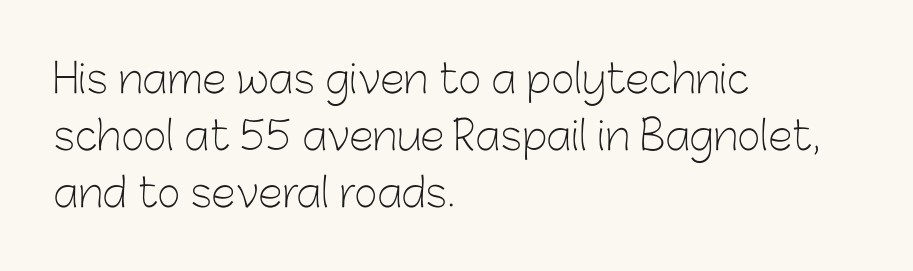
Q: Is the text bold? A: No.
Q: Is the text italic (slanted)? A: No, it is upright.
Q: Is the typeface a serif or a sans-serif typeface? A: Sans-serif.
Q: Is the text underlined? A: No.
Q: How is the paragraph aligned? A: Left-aligned.
Q: Is the spacing between letters normal or unusually wide? A: Normal.
Q: Is the spacing between lines tight, normal or loose? A: Normal.
Q: Width (condensed, normal, or wide)? A: Normal.
Q: Stroke contrast? A: Low.
Q: x-height? A: Medium.
Q: Monospaced? A: No.
